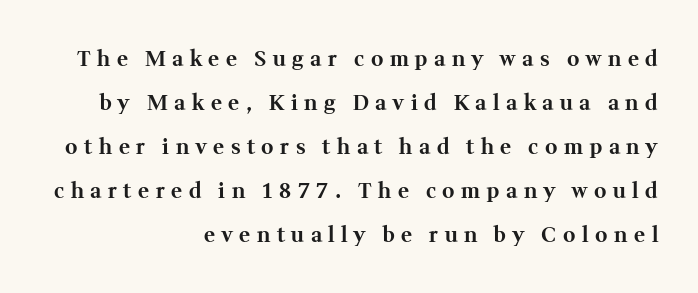
Q: Is the text bold? A: Yes.
Q: Is the text italic (slanted)? A: No, it is upright.
Q: Is the text underlined? A: No.
Q: How is the paragraph aligned? A: Right-aligned.
Q: Is the spacing between letters normal or unusually wide? A: Unusually wide.
Q: Is the spacing between lines tight, normal or loose? A: Loose.
